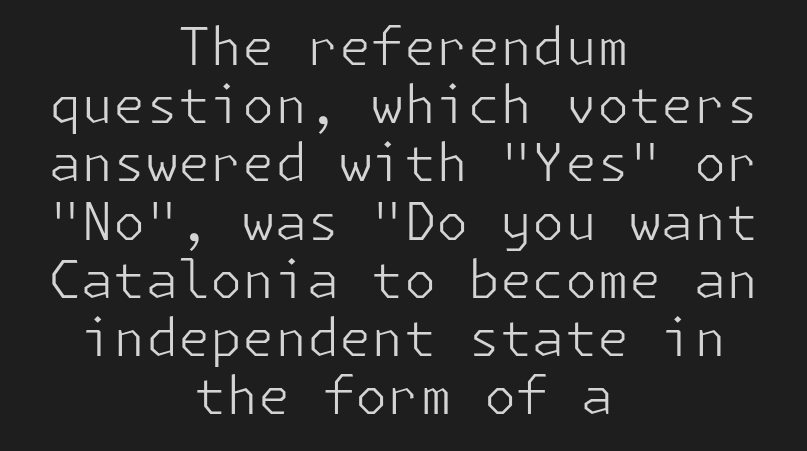
Q: Is the text bold? A: No.
Q: Is the text italic (slanted)? A: No, it is upright.
Q: Is the typeface a serif or a sans-serif typeface? A: Sans-serif.
Q: Is the text underlined? A: No.
Q: How is the paragraph aligned? A: Centered.
Q: Is the spacing between letters normal or unusually wide? A: Normal.
Q: Is the spacing between lines tight, normal or loose? A: Tight.
Q: Width (condensed, normal, or wide)? A: Normal.
Q: Stroke contrast? A: Low.
Q: x-height? A: Medium.
